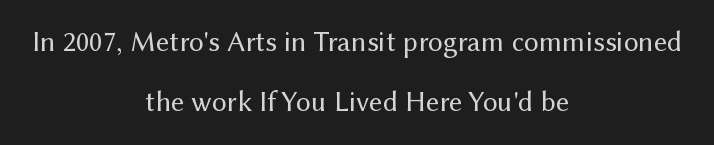
The image shows 29 px regular-weight sans-serif type, upright; set centered, loose line spacing (2.08x), normal letter spacing, not underlined; medium stroke contrast and a medium x-height.
